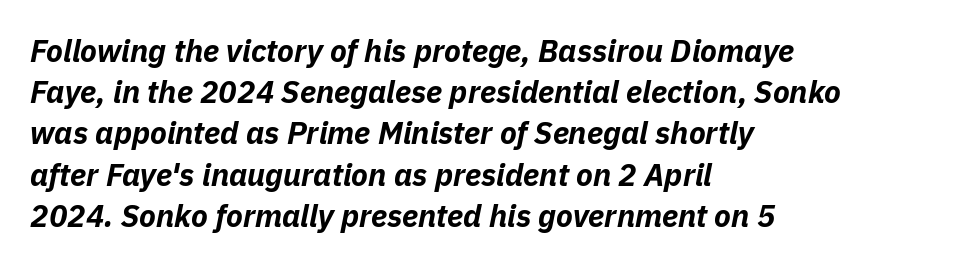
{"italic": "yes", "lean": "right", "slant_degrees": 11, "bold": "yes", "weight": "bold", "width": "normal", "stroke_contrast": "low", "x_height": "medium", "monospaced": "no", "underline": "no", "align": "left", "line_spacing": "normal", "line_spacing_ratio": 1.33, "letter_spacing": "normal", "letter_spacing_em": 0.0, "glyph_px": 31}
